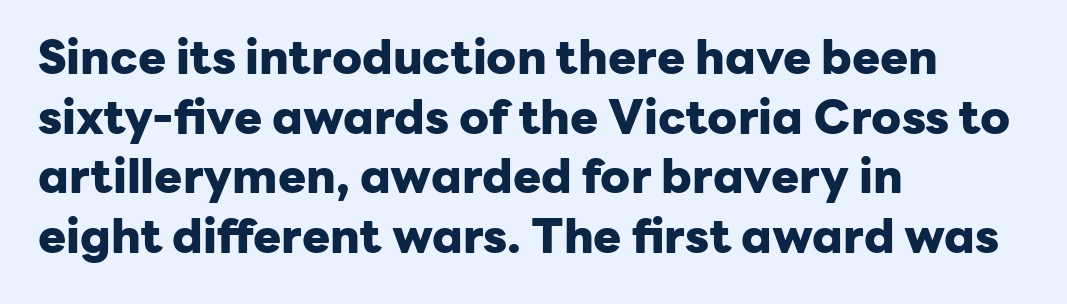
{"serif": "no", "italic": "no", "bold": "yes", "weight": "heavy", "width": "normal", "stroke_contrast": "low", "x_height": "medium", "monospaced": "no", "underline": "no", "align": "left", "line_spacing": "normal", "line_spacing_ratio": 1.27, "letter_spacing": "normal", "letter_spacing_em": 0.0, "glyph_px": 47}
